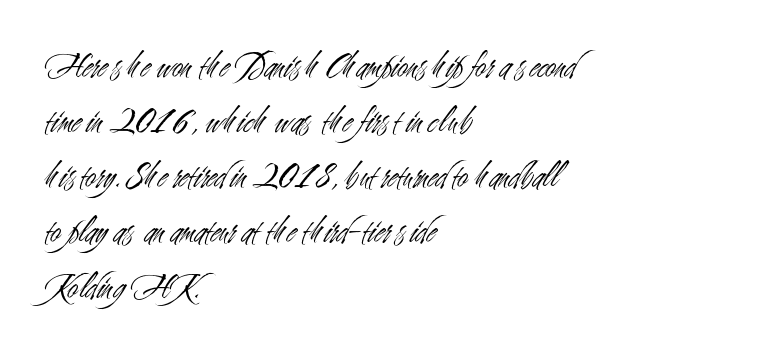
Note the varied advance widths — an 'i' is clearly narrower than an 'm'. Normally led — the rows are evenly, conventionally spaced. A classic flush-left, rag-right setting is used for this passage.
